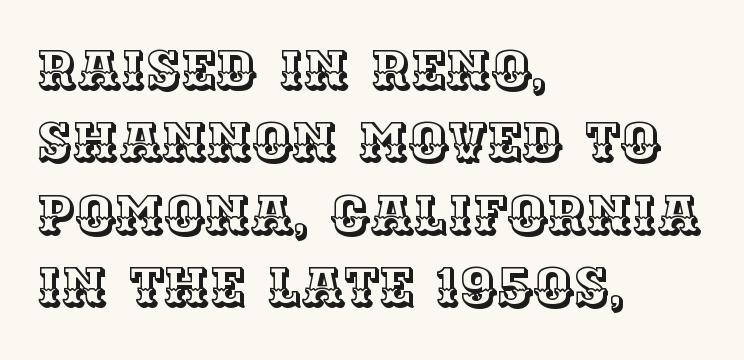
These lines sit exactly where default settings would place them. Do the characters align in a grid? No, the font is proportional. Does the lettering tilt? It doesn't — this is upright. The type is set solid horizontally, with unmodified tracking.
